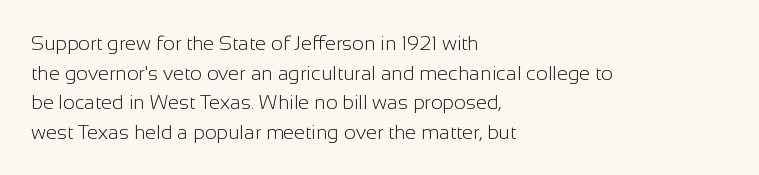
{"italic": "no", "bold": "no", "underline": "no", "align": "left", "line_spacing": "normal", "line_spacing_ratio": 1.48, "letter_spacing": "normal", "letter_spacing_em": 0.0, "glyph_px": 20}
